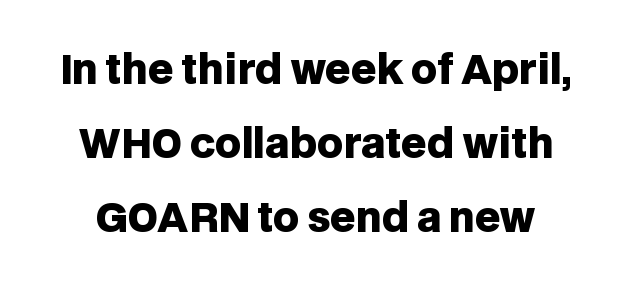
{"serif": "no", "italic": "no", "bold": "yes", "weight": "heavy", "width": "normal", "stroke_contrast": "low", "x_height": "large", "monospaced": "no", "underline": "no", "line_spacing_ratio": 1.85, "letter_spacing": "normal", "letter_spacing_em": 0.0, "glyph_px": 40}
